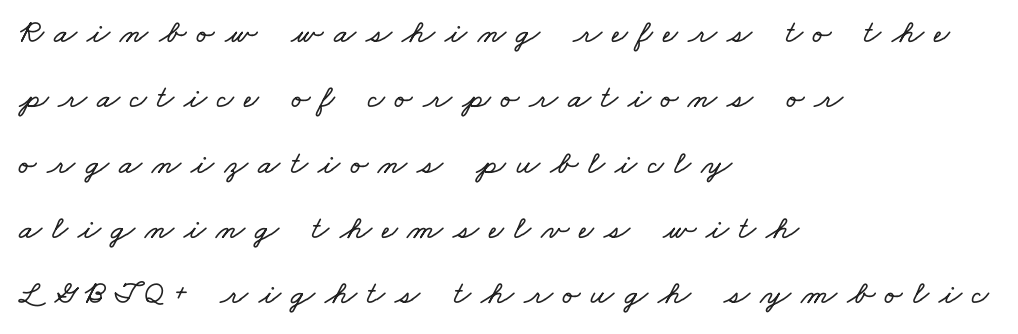
Q: Is the text underlined? A: No.
Q: How is the paragraph aligned? A: Left-aligned.
Q: Is the spacing between letters normal or unusually wide? A: Unusually wide.
Q: Is the spacing between lines tight, normal or loose? A: Loose.
Q: Width (condensed, normal, or wide)? A: Wide.
Q: Stroke contrast? A: Low.
Q: x-height? A: Small.
Q: Monospaced? A: No.
